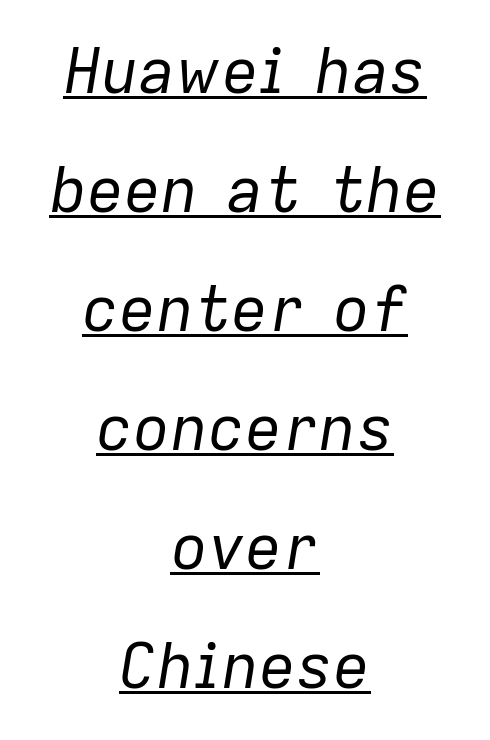
{"italic": "yes", "lean": "right", "slant_degrees": 9, "bold": "no", "weight": "regular", "width": "normal", "stroke_contrast": "low", "x_height": "medium", "monospaced": "no", "underline": "yes", "align": "center", "line_spacing": "loose", "line_spacing_ratio": 1.92, "letter_spacing": "normal", "letter_spacing_em": 0.0, "glyph_px": 62}
